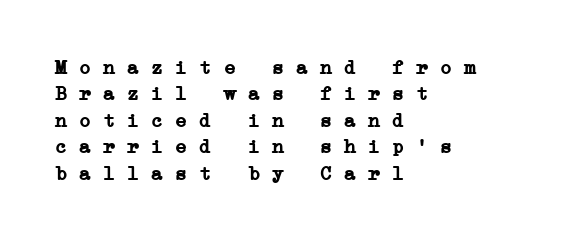
The image shows 20 px bold type; set left-aligned, normal line spacing (1.32x), normal letter spacing, not underlined.
